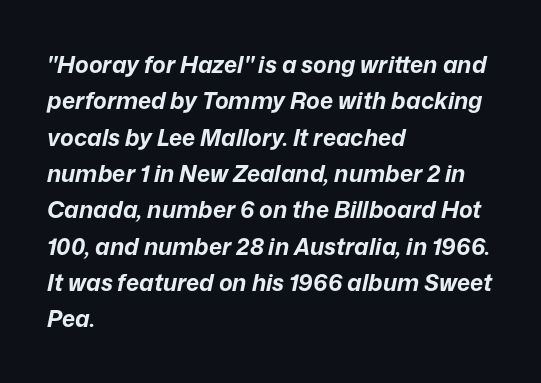
Q: Is the text bold? A: Yes.
Q: Is the text italic (slanted)? A: Yes, it leans right by about 12 degrees.
Q: Is the text underlined? A: No.
Q: How is the paragraph aligned? A: Left-aligned.
Q: Is the spacing between letters normal or unusually wide? A: Normal.
Q: Is the spacing between lines tight, normal or loose? A: Normal.
